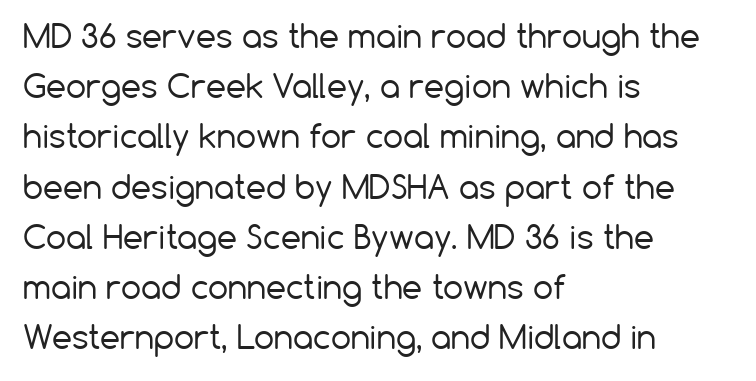
The image shows 32 px regular-weight sans-serif type, upright; set left-aligned, normal line spacing (1.57x), normal letter spacing, not underlined; low stroke contrast and a medium x-height.
